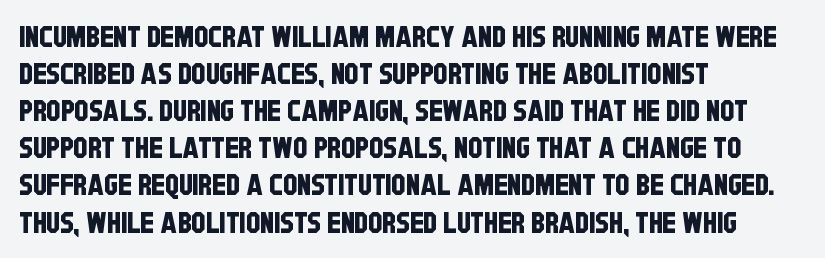
{"serif": "no", "width": "condensed", "stroke_contrast": "low", "x_height": "large", "monospaced": "no", "underline": "no", "align": "left", "line_spacing": "normal", "line_spacing_ratio": 1.28, "letter_spacing": "normal", "letter_spacing_em": 0.0, "glyph_px": 29}
